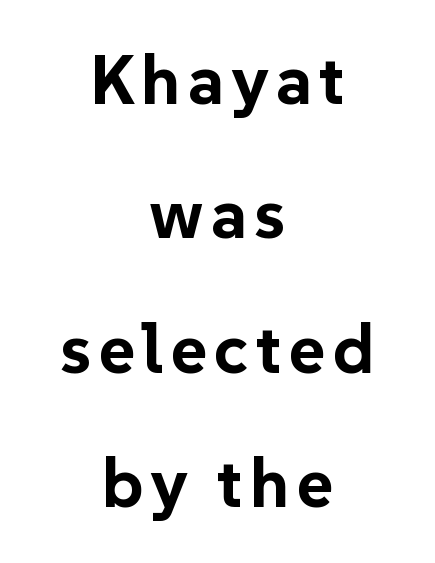
Q: Is the text bold? A: Yes.
Q: Is the text italic (slanted)? A: No, it is upright.
Q: Is the typeface a serif or a sans-serif typeface? A: Sans-serif.
Q: Is the text underlined? A: No.
Q: How is the paragraph aligned? A: Centered.
Q: Is the spacing between lines tight, normal or loose? A: Loose.
Q: Width (condensed, normal, or wide)? A: Normal.
Q: Stroke contrast? A: Low.
Q: x-height? A: Medium.
Q: Monospaced? A: No.
